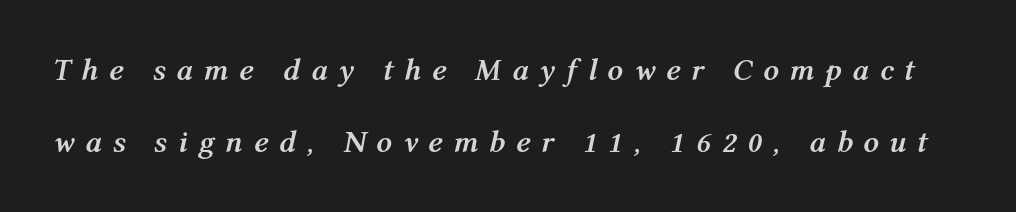
Weight check: bold — yes, fully. Compared with typical body copy, the letter spacing here is much looser. One glance says open: line gaps are wider than usual. Slant detected: the letters are inclined. Each letter keeps its own natural width here, so spacing adapts to shape. Clear beneath every line of the passage.
